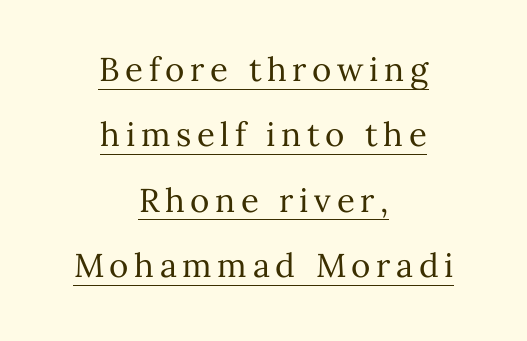
The image shows 33 px regular-weight type, upright; set centered, loose line spacing (1.98x), underlined; medium stroke contrast and a medium x-height.
